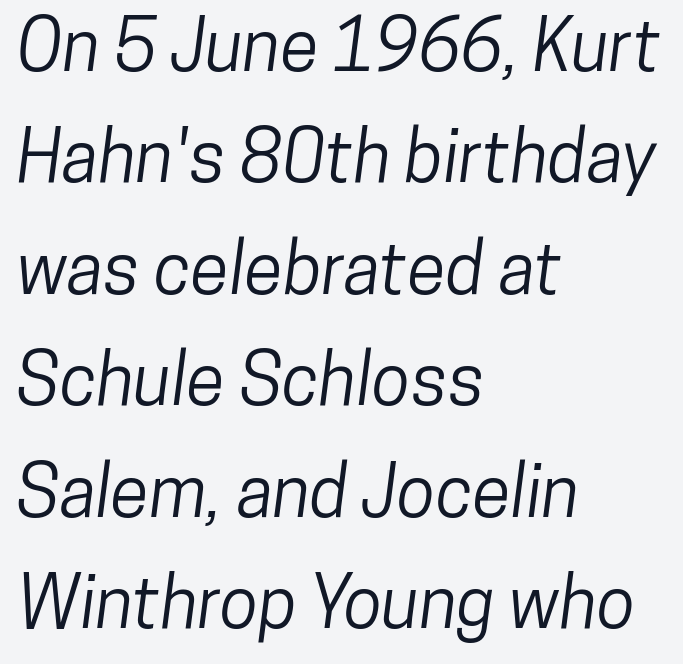
The image shows 71 px condensed sans-serif type; set left-aligned, normal line spacing (1.57x), normal letter spacing, not underlined; low stroke contrast and a medium x-height.
